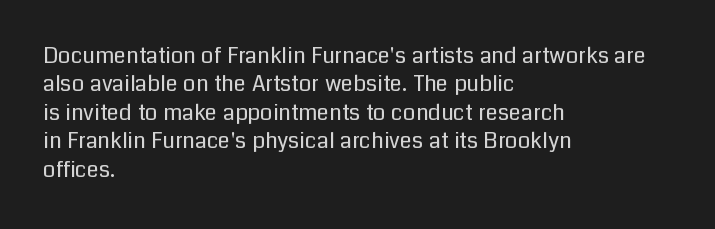
Q: Is the text bold? A: No.
Q: Is the text italic (slanted)? A: No, it is upright.
Q: Is the text underlined? A: No.
Q: How is the paragraph aligned? A: Left-aligned.
Q: Is the spacing between letters normal or unusually wide? A: Normal.
Q: Is the spacing between lines tight, normal or loose? A: Normal.
